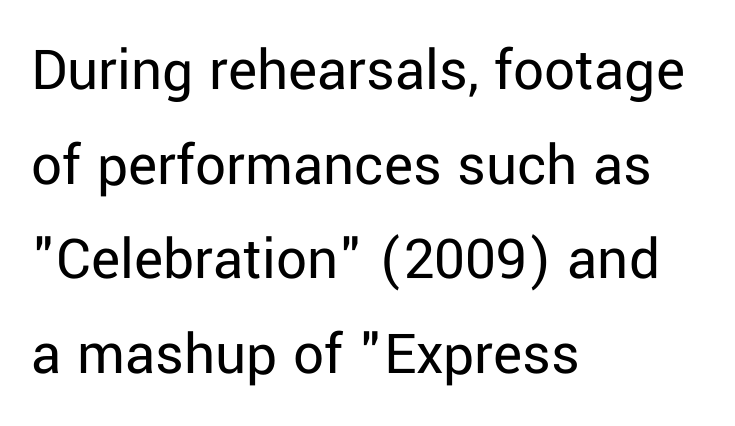
Stems here are at most as thick as an everyday book face. The typesetter chose a ragged-right arrangement here. Ascenders rise straight up at ninety degrees. Nobody touched the tracking dial on this one. A typesetter would call this proportional, since set widths differ per character.
